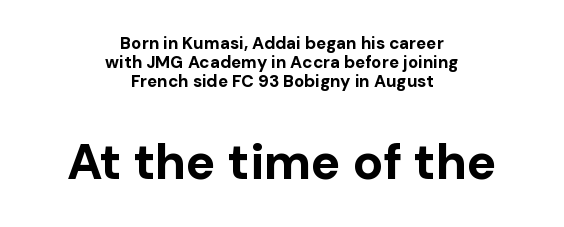
{"serif": "no", "italic": "no", "bold": "yes", "weight": "bold", "width": "normal", "stroke_contrast": "low", "x_height": "medium", "monospaced": "no", "underline": "no", "align": "center", "line_spacing": "tight", "line_spacing_ratio": 1.11, "letter_spacing": "normal", "letter_spacing_em": 0.0, "larger_block": "second", "size_ratio": 2.94, "glyph_px": 50}
